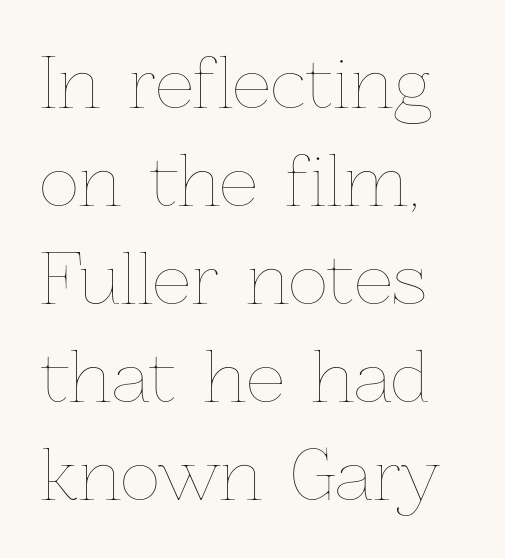
The image shows 68 px thin type, upright; set left-aligned, normal line spacing (1.44x), normal letter spacing, not underlined; low stroke contrast and a medium x-height.
